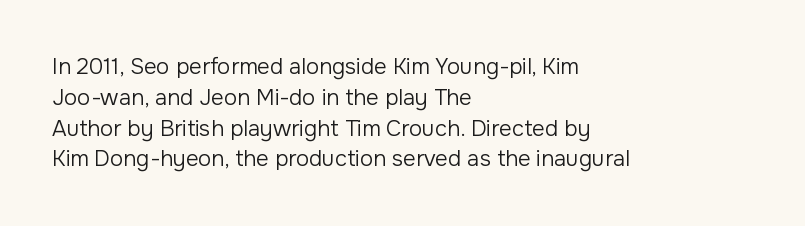
Q: Is the text bold? A: No.
Q: Is the text italic (slanted)? A: No, it is upright.
Q: Is the text underlined? A: No.
Q: How is the paragraph aligned? A: Left-aligned.
Q: Is the spacing between letters normal or unusually wide? A: Normal.
Q: Is the spacing between lines tight, normal or loose? A: Normal.
